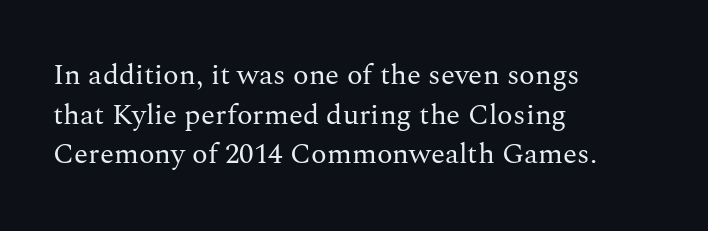
The image shows 29 px regular-weight serif type, upright; set left-aligned, normal line spacing (1.37x), normal letter spacing, not underlined; medium stroke contrast and a medium x-height.
